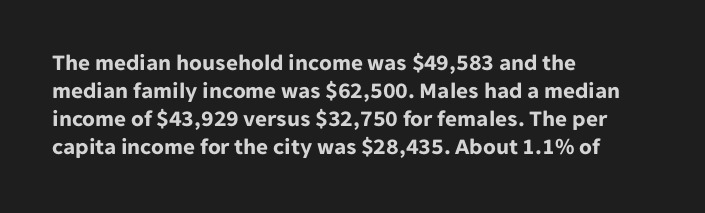
Look at the stroke-to-counter ratio: heavy, a bold. Ordinary non-slanted type is in use. The baseline area is clear. The setting favours the left margin, as ordinary paragraphs usually do. Look at the tracking — it's just the regular setting, nothing added.
